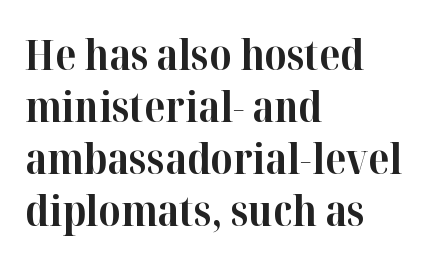
{"serif": "yes", "italic": "no", "bold": "yes", "weight": "bold", "width": "normal", "stroke_contrast": "high", "x_height": "medium", "monospaced": "no", "underline": "no", "align": "left", "line_spacing_ratio": 1.24, "letter_spacing": "normal", "letter_spacing_em": 0.0, "glyph_px": 42}
